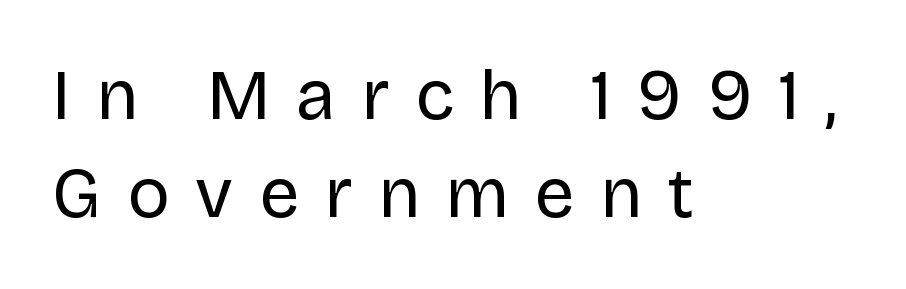
{"serif": "no", "italic": "no", "bold": "no", "weight": "regular", "width": "normal", "stroke_contrast": "low", "x_height": "large", "monospaced": "no", "underline": "no", "align": "left", "line_spacing": "normal", "line_spacing_ratio": 1.38, "letter_spacing": "wide", "letter_spacing_em": 0.36, "glyph_px": 71}
